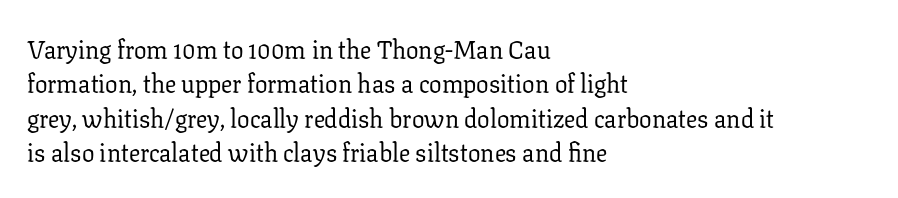
Spacing between characters is what you'd get straight out of the box. The passage shown is not underscored anywhere. The lines in this sample share a left origin and differ only in where they stop. The lines sit at an ordinary, default distance from one another. Is the type heavy? It reads as light-to-regular instead.
